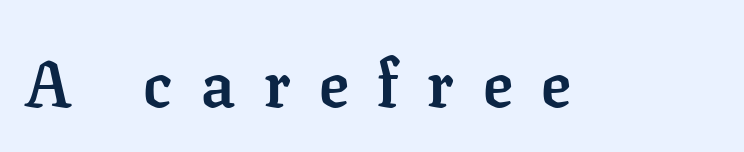
This sample has the flowing, uneven cadence of proportional lettering. Letters rest on an invisible, unmarked baseline. The passage shown has open, widely tracked lettering throughout. I'd call this a serif setting — the letters wear small feet.
